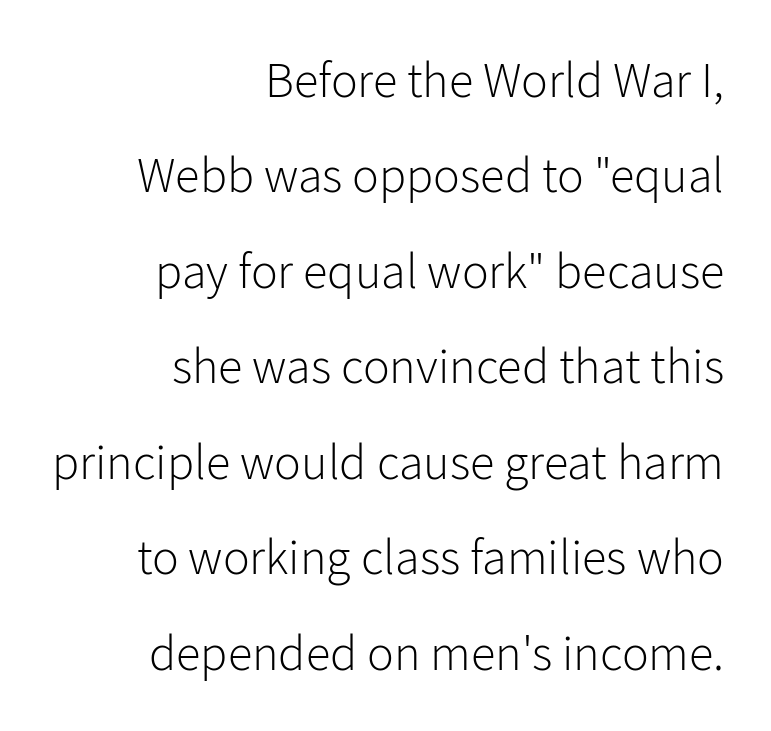
{"serif": "no", "italic": "no", "bold": "no", "weight": "light", "width": "normal", "stroke_contrast": "low", "x_height": "medium", "monospaced": "no", "underline": "no", "align": "right", "line_spacing": "loose", "line_spacing_ratio": 1.91, "letter_spacing": "normal", "letter_spacing_em": 0.0, "glyph_px": 50}
